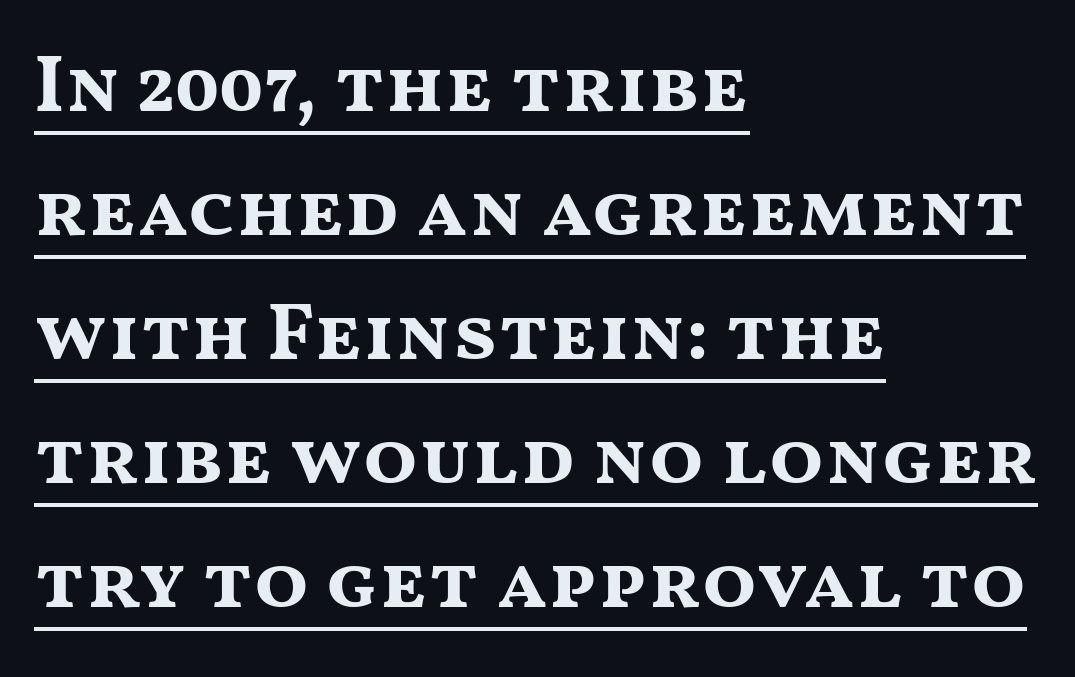
{"serif": "no", "italic": "no", "bold": "yes", "weight": "bold", "width": "wide", "stroke_contrast": "medium", "x_height": "medium", "monospaced": "no", "underline": "yes", "align": "left", "line_spacing": "normal", "line_spacing_ratio": 1.55, "letter_spacing": "normal", "letter_spacing_em": 0.0, "glyph_px": 80}
